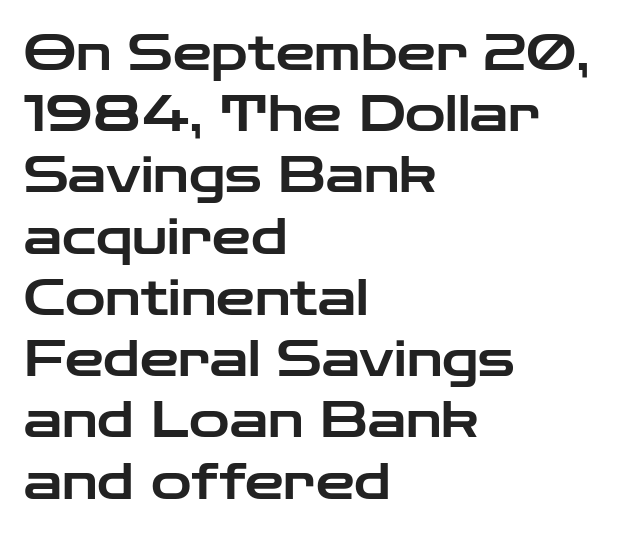
{"serif": "no", "italic": "no", "width": "wide", "stroke_contrast": "low", "x_height": "medium", "monospaced": "no", "underline": "no", "align": "left", "line_spacing": "normal", "line_spacing_ratio": 1.25, "letter_spacing": "normal", "letter_spacing_em": 0.0, "glyph_px": 49}
